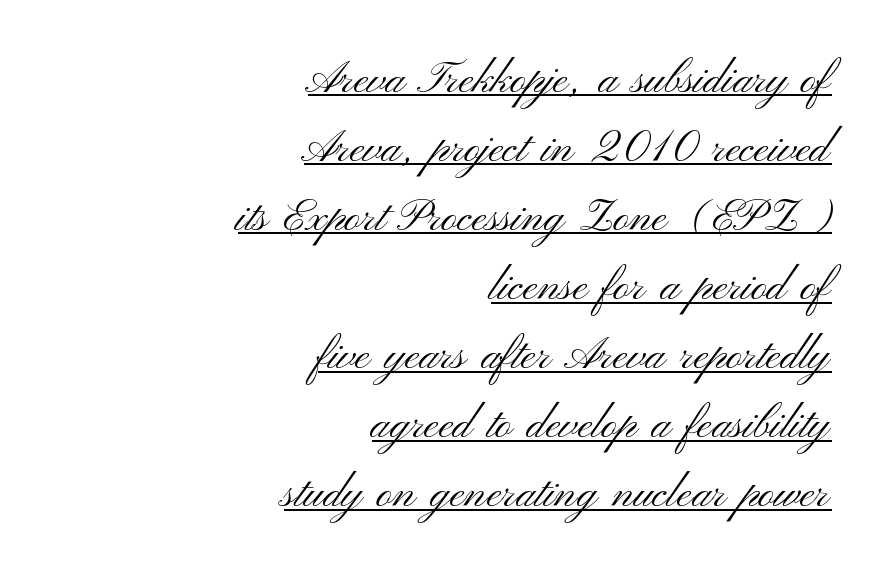
Q: Is the text bold? A: No.
Q: Is the text italic (slanted)? A: Yes.
Q: Is the typeface a serif or a sans-serif typeface? A: Sans-serif.
Q: Is the text underlined? A: Yes.
Q: How is the paragraph aligned? A: Right-aligned.
Q: Is the spacing between letters normal or unusually wide? A: Normal.
Q: Is the spacing between lines tight, normal or loose? A: Normal.
Q: Width (condensed, normal, or wide)? A: Wide.
Q: Stroke contrast? A: Medium.
Q: x-height? A: Small.
Q: Monospaced? A: No.
